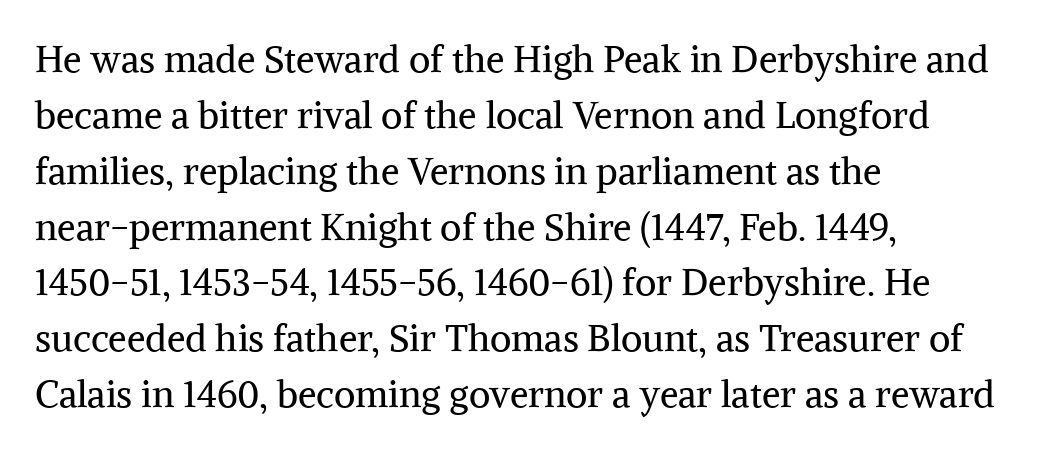
The face used here is proportionally spaced, like ordinary book or web type. Heft: none added — not bold. In terms of letterspacing, this is plain default setting. Check under the words: just untouched page. These lines sit exactly where default settings would place them. If you drew a ruler down the left edge, every line would touch it.
